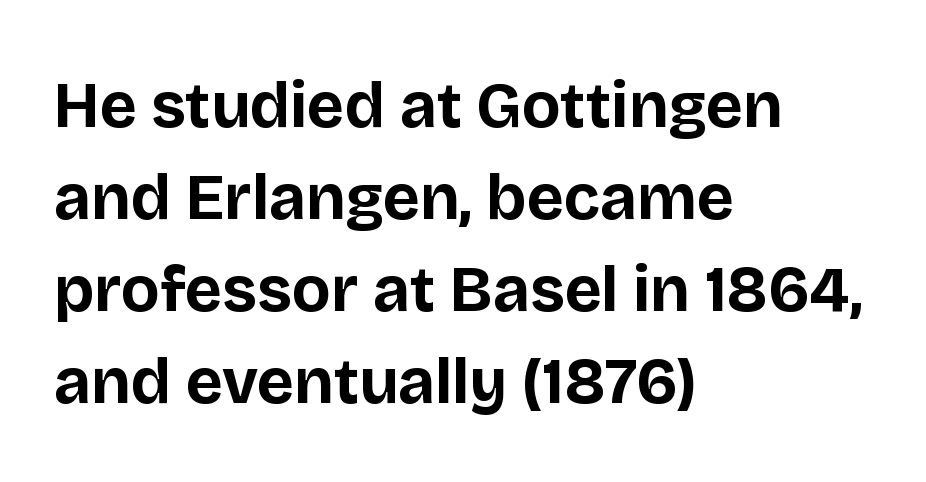
Vertical spacing — default. The gaps between neighbouring characters are ordinary and unremarkable. The gap between lines stays unmarked. Looks like regular typesetting: each glyph gets only the width it needs.
